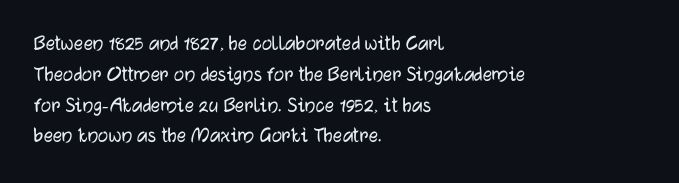
{"italic": "no", "underline": "no", "align": "left", "line_spacing": "normal", "line_spacing_ratio": 1.34, "letter_spacing": "normal", "letter_spacing_em": 0.0, "glyph_px": 23}
